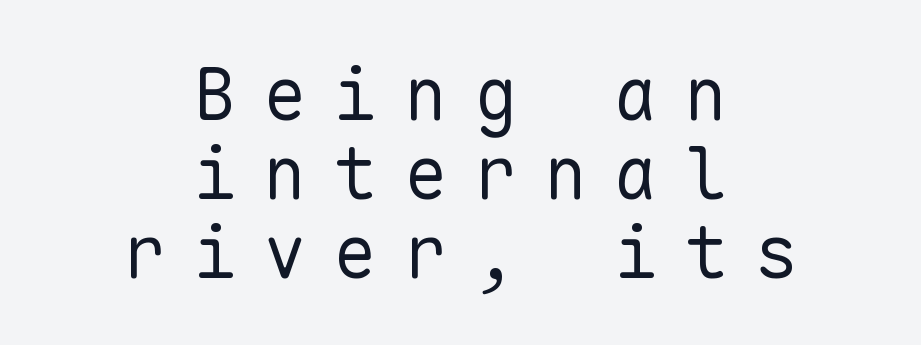
The image shows 73 px regular-weight sans-serif type, upright, monospaced; set centered, tight line spacing (1.08x), unusually wide letter spacing (+0.36 em), not underlined; low stroke contrast and a medium x-height.
